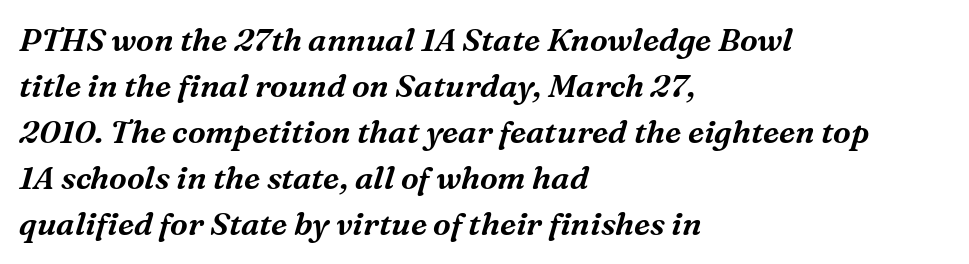
The image shows 32 px serif type, italic (leaning right); set left-aligned, normal line spacing (1.44x), normal letter spacing, not underlined; medium stroke contrast and a medium x-height.
